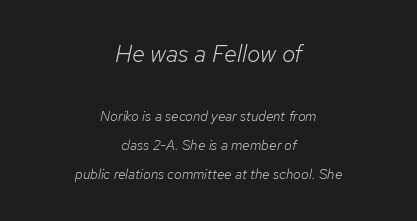
Q: Is the text bold? A: No.
Q: Is the text italic (slanted)? A: Yes, it leans right by about 12 degrees.
Q: Is the text underlined? A: No.
Q: How is the paragraph aligned? A: Centered.
Q: Is the spacing between letters normal or unusually wide? A: Normal.
Q: Is the spacing between lines tight, normal or loose? A: Loose.
Q: Which block of text is set in a larger size, the first (top) or the second (bottom)? A: The first (top) one.
